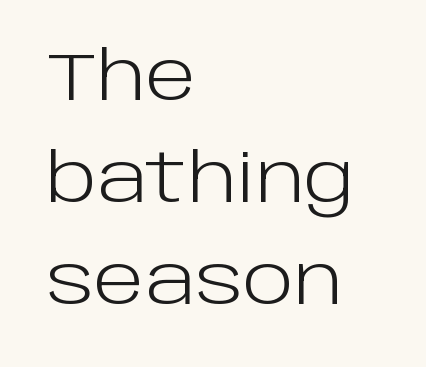
Q: Is the text bold? A: No.
Q: Is the text italic (slanted)? A: No, it is upright.
Q: Is the typeface a serif or a sans-serif typeface? A: Sans-serif.
Q: Is the text underlined? A: No.
Q: How is the paragraph aligned? A: Left-aligned.
Q: Is the spacing between letters normal or unusually wide? A: Normal.
Q: Is the spacing between lines tight, normal or loose? A: Normal.
Q: Width (condensed, normal, or wide)? A: Normal.
Q: Stroke contrast? A: Low.
Q: x-height? A: Large.
Q: Monospaced? A: No.
